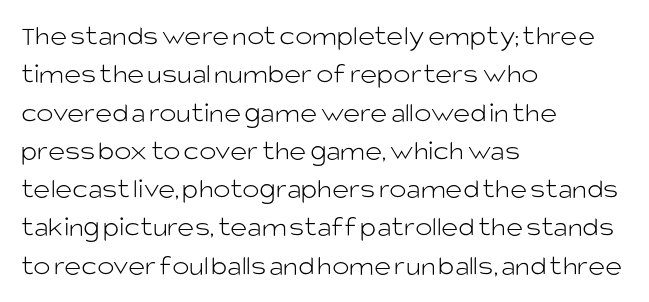
Honestly, the row spacing looks completely unremarkable. Any mark beneath the type? The region is blank. Do the letters lean? They stand straight. The tracking reads as untouched default to a designer's eye. Does the copy run flush right? No — it runs flush left.
